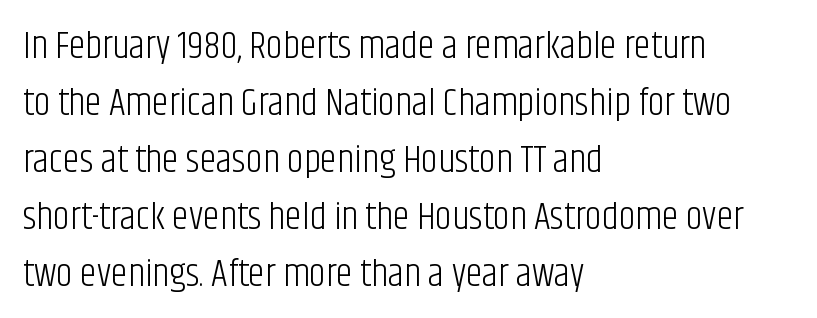
The image shows 38 px light, condensed sans-serif type, upright; set left-aligned, normal line spacing (1.5x), normal letter spacing, not underlined; low stroke contrast and a large x-height.
